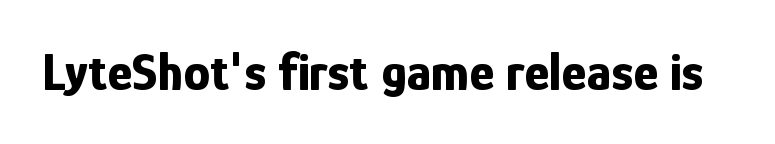
The image shows 53 px bold, condensed sans-serif type, upright; set normal letter spacing, not underlined; low stroke contrast and a medium x-height.
